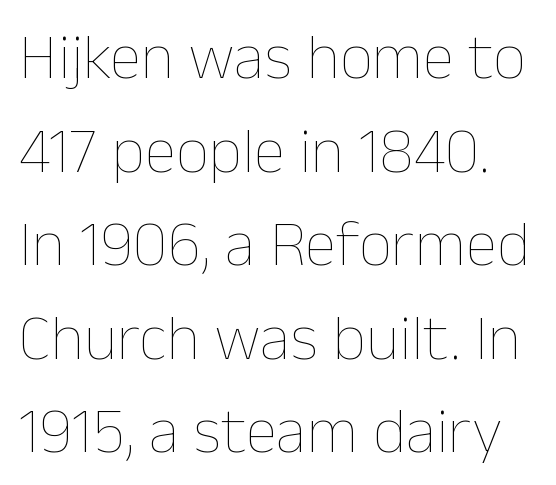
Q: Is the text bold? A: No.
Q: Is the text italic (slanted)? A: No, it is upright.
Q: Is the text underlined? A: No.
Q: Is the spacing between letters normal or unusually wide? A: Normal.
Q: Is the spacing between lines tight, normal or loose? A: Normal.
Q: Width (condensed, normal, or wide)? A: Normal.
Q: Stroke contrast? A: Low.
Q: x-height? A: Medium.
Q: Monospaced? A: No.
